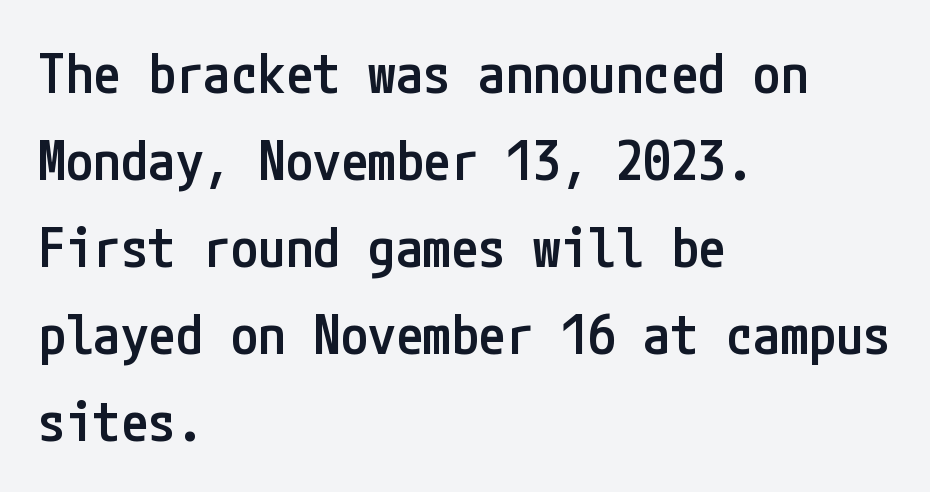
Q: Is the text bold? A: Semi-bold.
Q: Is the text italic (slanted)? A: No, it is upright.
Q: Is the typeface a serif or a sans-serif typeface? A: Sans-serif.
Q: Is the text underlined? A: No.
Q: How is the paragraph aligned? A: Left-aligned.
Q: Is the spacing between letters normal or unusually wide? A: Normal.
Q: Is the spacing between lines tight, normal or loose? A: Normal.
Q: Width (condensed, normal, or wide)? A: Condensed.
Q: Stroke contrast? A: Low.
Q: x-height? A: Medium.
